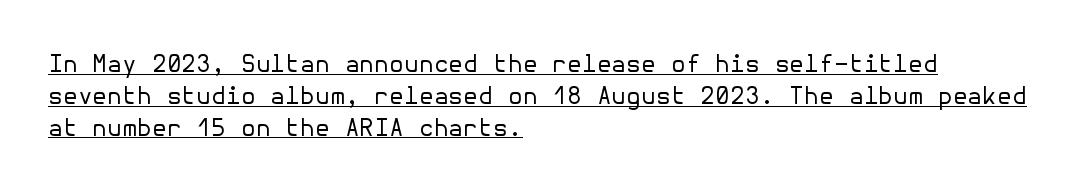
The typesetter has applied underlining to the passage shown. The type is set solid horizontally, with unmodified tracking. Whoever set this chose a conventional vertical rhythm. The strokes carry an ordinary text weight at most. Casual observation: everything's shoved over to the left.
